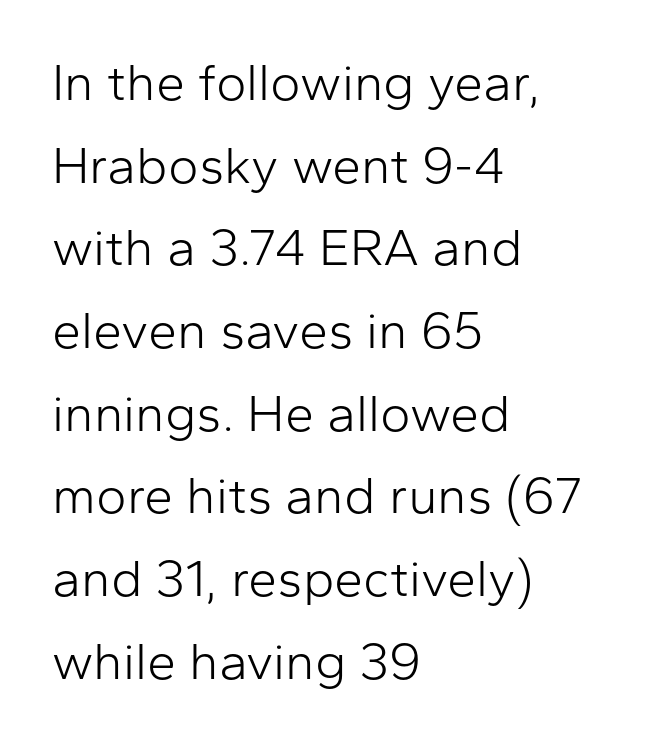
Leftover space on each line is placed entirely after the last word. This is roman type, the default non-slanted kind. The designer went with a sans here, leaving each stem footless. Whoever set this chose a conventional vertical rhythm.
